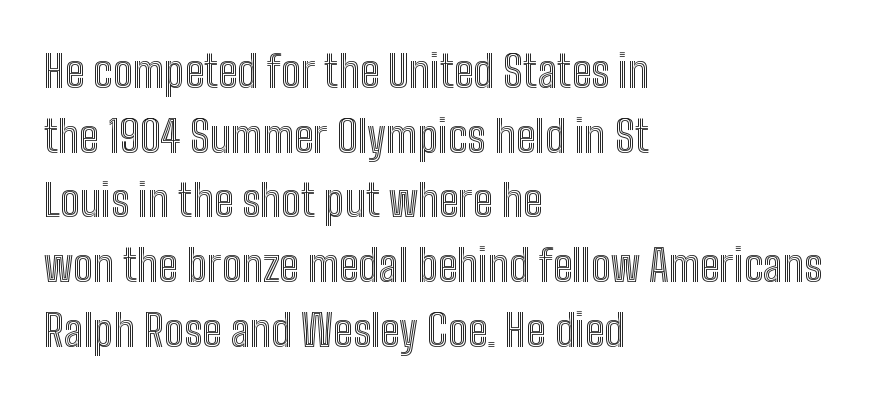
The image shows 44 px condensed type, upright; set left-aligned, normal line spacing (1.47x), normal letter spacing, not underlined; a medium x-height.
